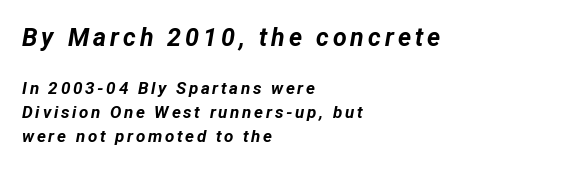
Q: Is the text bold? A: Yes.
Q: Is the text italic (slanted)? A: Yes, it leans right by about 12 degrees.
Q: Is the text underlined? A: No.
Q: How is the paragraph aligned? A: Left-aligned.
Q: Is the spacing between lines tight, normal or loose? A: Normal.
Q: Which block of text is set in a larger size, the first (top) or the second (bottom)? A: The first (top) one.
